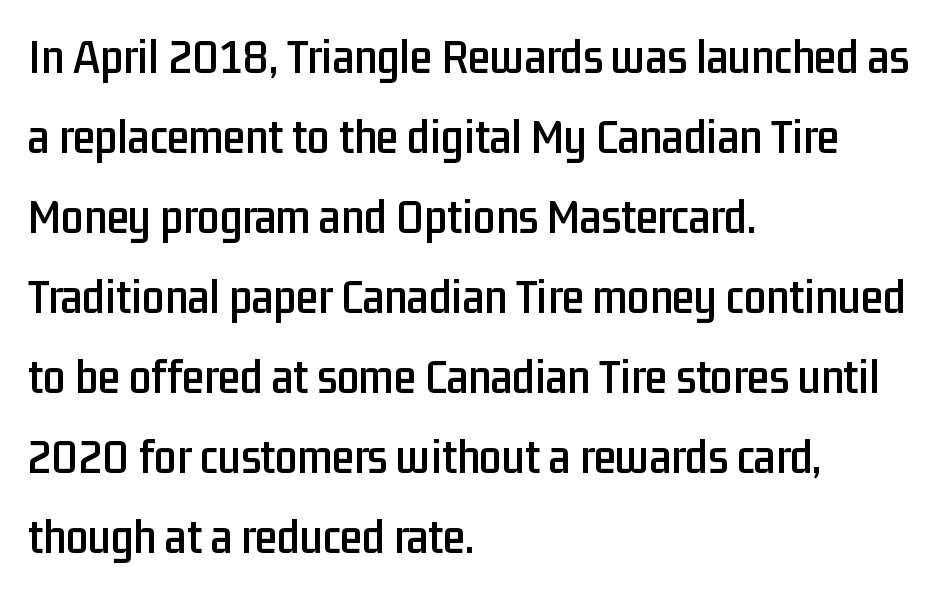
The image shows 50 px condensed sans-serif type, upright; set left-aligned, normal line spacing (1.6x), normal letter spacing, not underlined; low stroke contrast and a medium x-height.
